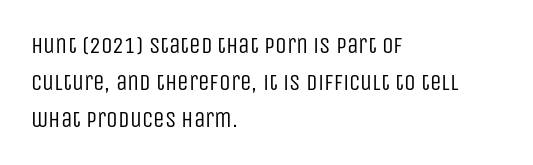
Q: Is the text bold? A: No.
Q: Is the text italic (slanted)? A: No, it is upright.
Q: Is the text underlined? A: No.
Q: How is the paragraph aligned? A: Left-aligned.
Q: Is the spacing between letters normal or unusually wide? A: Normal.
Q: Is the spacing between lines tight, normal or loose? A: Normal.
